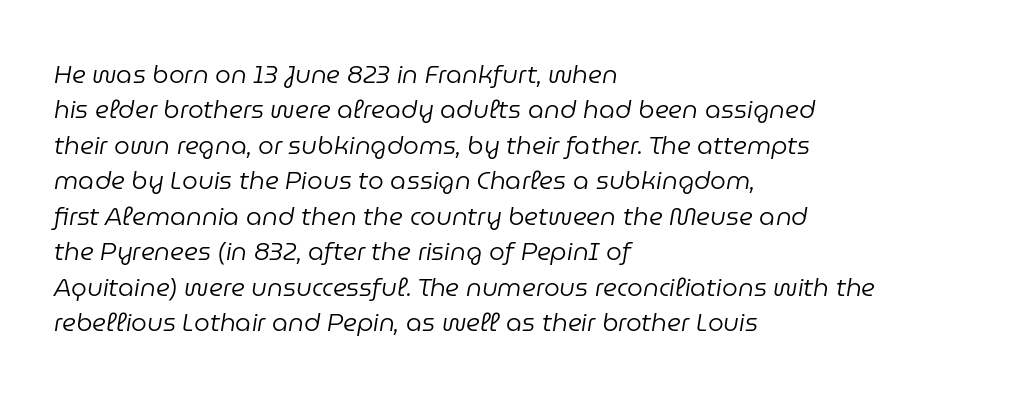
The image shows 25 px text type, italic (leaning right); set left-aligned, normal line spacing (1.42x), normal letter spacing, not underlined.
